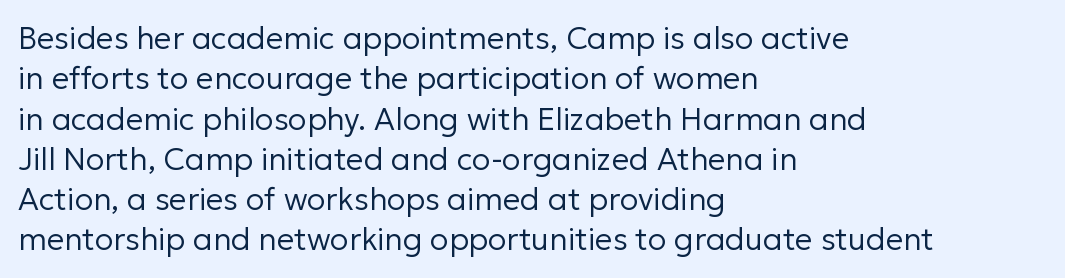
The image shows 31 px regular-weight sans-serif type, upright; set left-aligned, normal line spacing (1.3x), normal letter spacing, not underlined; low stroke contrast and a medium x-height.
